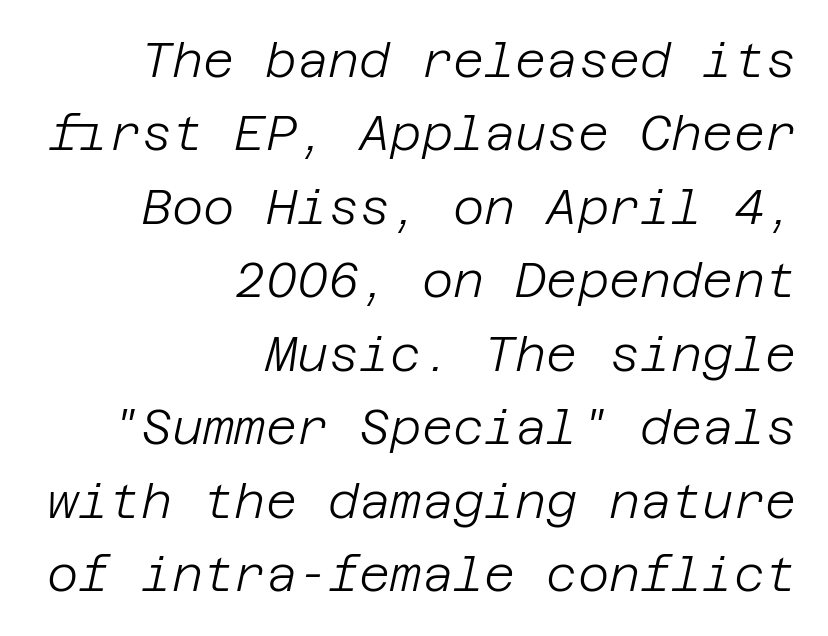
Q: Is the text bold? A: No.
Q: Is the text italic (slanted)? A: Yes, it leans right by about 12 degrees.
Q: Is the text underlined? A: No.
Q: How is the paragraph aligned? A: Right-aligned.
Q: Is the spacing between letters normal or unusually wide? A: Normal.
Q: Is the spacing between lines tight, normal or loose? A: Normal.
Q: Width (condensed, normal, or wide)? A: Normal.
Q: Stroke contrast? A: Low.
Q: x-height? A: Large.
